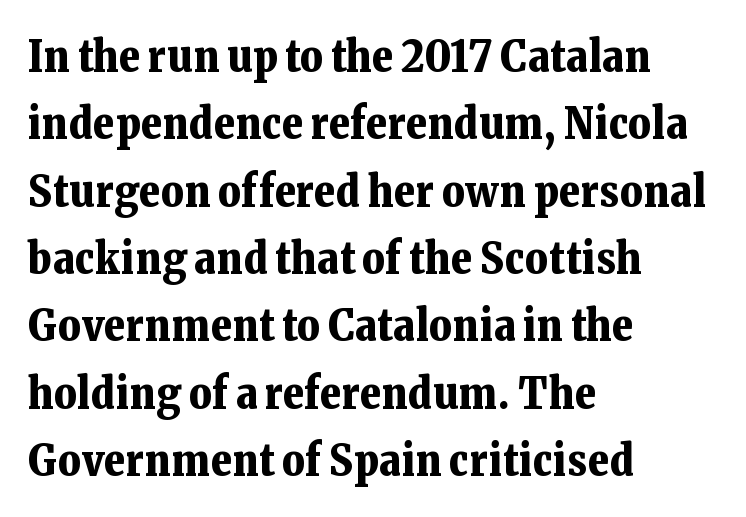
{"serif": "yes", "italic": "no", "bold": "yes", "weight": "bold", "width": "normal", "stroke_contrast": "low", "x_height": "medium", "monospaced": "no", "underline": "no", "align": "left", "line_spacing": "normal", "line_spacing_ratio": 1.53, "letter_spacing": "normal", "letter_spacing_em": 0.0, "glyph_px": 44}
